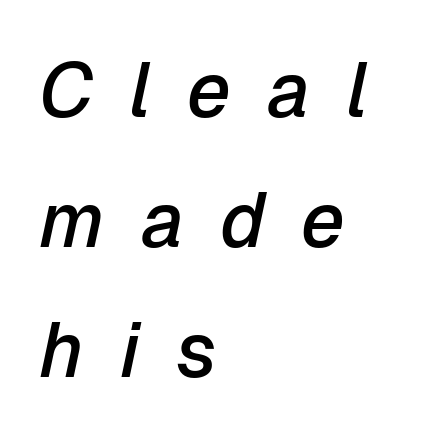
The image shows 77 px semibold type, italic (leaning right); set left-aligned, normal line spacing (1.69x), unusually wide letter spacing (+0.47 em), not underlined; low stroke contrast and a medium x-height.
